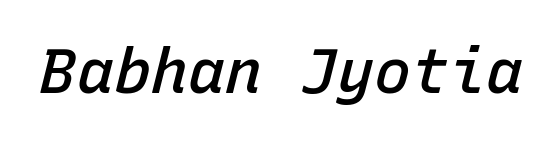
{"italic": "yes", "lean": "right", "slant_degrees": 15, "bold": "semi", "weight": "semibold", "width": "normal", "stroke_contrast": "low", "x_height": "medium", "monospaced": "yes", "underline": "no", "letter_spacing": "normal", "letter_spacing_em": 0.0, "glyph_px": 62}
